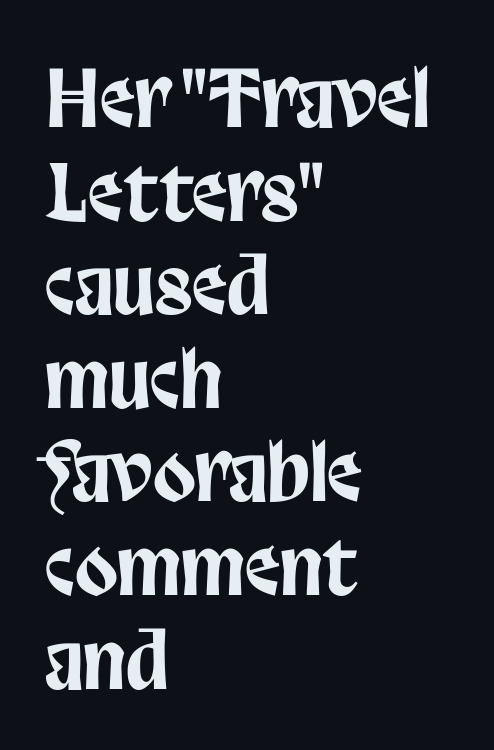
{"serif": "no", "italic": "no", "width": "condensed", "stroke_contrast": "low", "x_height": "large", "monospaced": "no", "underline": "no", "align": "left", "line_spacing_ratio": 1.2, "letter_spacing": "normal", "letter_spacing_em": 0.0, "glyph_px": 78}
